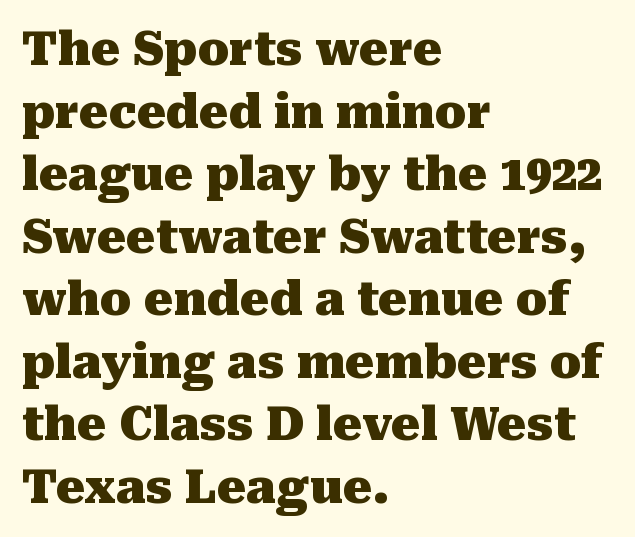
Q: Is the text bold? A: Yes.
Q: Is the text italic (slanted)? A: No, it is upright.
Q: Is the typeface a serif or a sans-serif typeface? A: Serif.
Q: Is the text underlined? A: No.
Q: How is the paragraph aligned? A: Left-aligned.
Q: Is the spacing between letters normal or unusually wide? A: Normal.
Q: Is the spacing between lines tight, normal or loose? A: Normal.
Q: Width (condensed, normal, or wide)? A: Normal.
Q: Stroke contrast? A: Medium.
Q: x-height? A: Medium.
Q: Monospaced? A: No.
